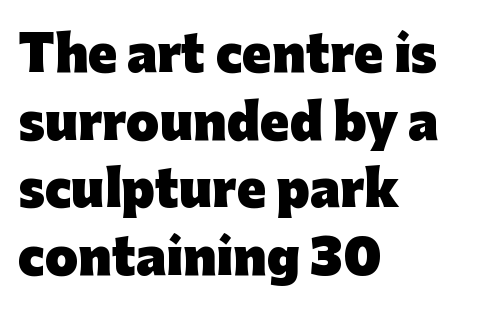
The image shows 48 px heavy sans-serif type, upright; set left-aligned, normal line spacing (1.41x), normal letter spacing, not underlined; low stroke contrast and a medium x-height.
